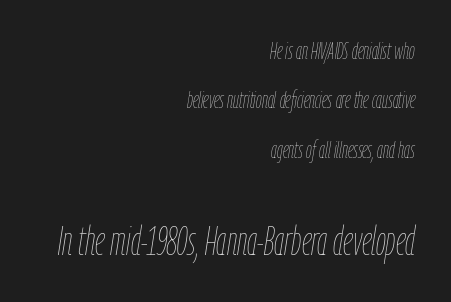
The foot of each line stays bare and open. Caption: upper text group reduced, lower text group enlarged. Inter-character spacing is left at the font's built-in metrics. Note the varied advance widths — an 'i' is clearly narrower than an 'm'. Leftover space on each line is placed entirely before the opening word.
